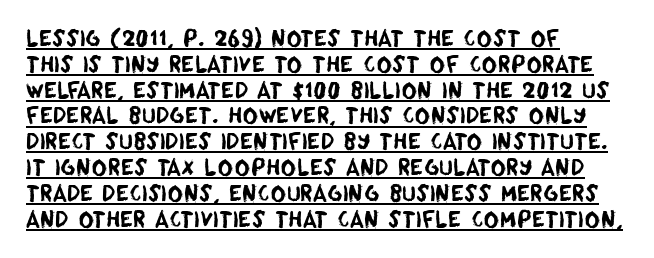
{"underline": "yes", "align": "left", "line_spacing_ratio": 1.23, "letter_spacing": "normal", "letter_spacing_em": 0.0, "glyph_px": 21}
